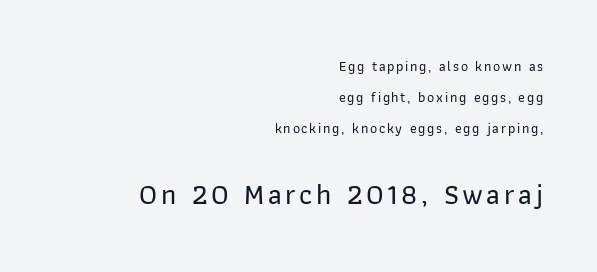
The image shows 29 px sans-serif type, upright; set right-aligned, loose line spacing (2.2x), not underlined; the second (bottom) block is 2.07x larger; low stroke contrast and a medium x-height.
